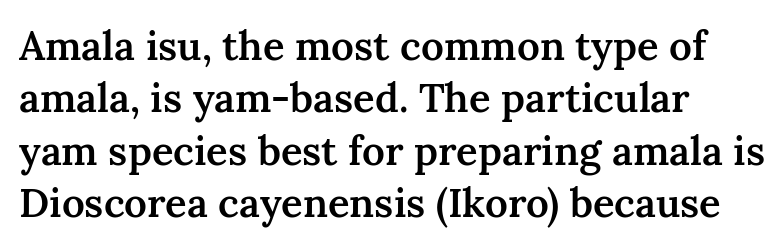
Q: Is the text bold? A: Semi-bold.
Q: Is the text italic (slanted)? A: No, it is upright.
Q: Is the typeface a serif or a sans-serif typeface? A: Serif.
Q: Is the text underlined? A: No.
Q: How is the paragraph aligned? A: Left-aligned.
Q: Is the spacing between letters normal or unusually wide? A: Normal.
Q: Is the spacing between lines tight, normal or loose? A: Normal.
Q: Width (condensed, normal, or wide)? A: Normal.
Q: Stroke contrast? A: Medium.
Q: x-height? A: Medium.
Q: Monospaced? A: No.
